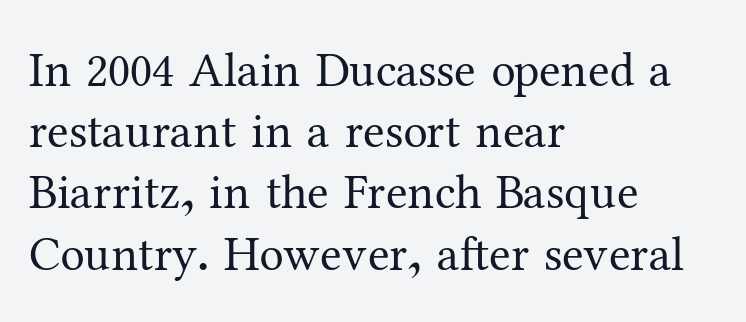
Q: Is the text bold? A: No.
Q: Is the text italic (slanted)? A: No, it is upright.
Q: Is the typeface a serif or a sans-serif typeface? A: Serif.
Q: Is the text underlined? A: No.
Q: How is the paragraph aligned? A: Left-aligned.
Q: Is the spacing between letters normal or unusually wide? A: Normal.
Q: Is the spacing between lines tight, normal or loose? A: Normal.
Q: Width (condensed, normal, or wide)? A: Normal.
Q: Stroke contrast? A: Medium.
Q: x-height? A: Medium.
Q: Monospaced? A: No.
